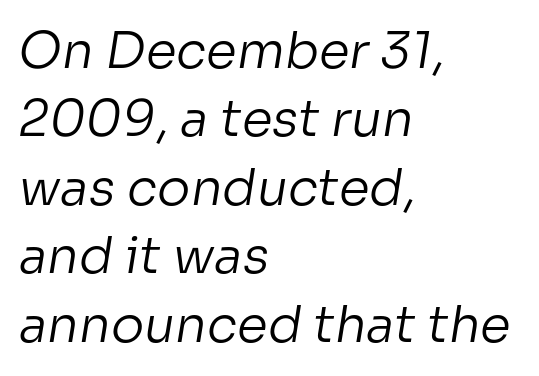
The image shows 50 px regular-weight sans-serif type; set left-aligned, normal line spacing (1.37x), normal letter spacing, not underlined; low stroke contrast and a medium x-height.
